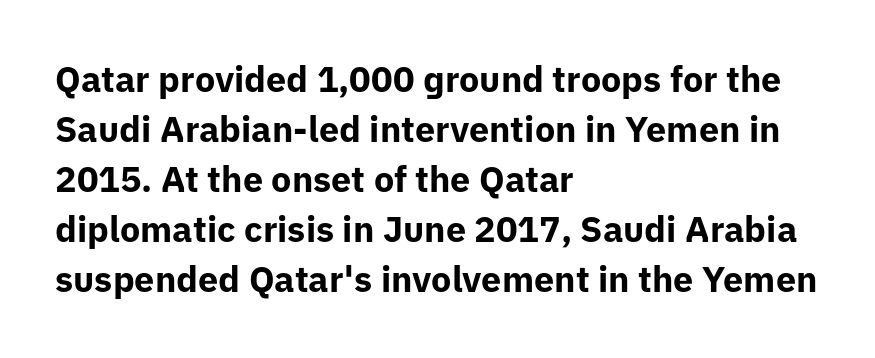
Has an underline been added? It has not. I'd describe the lettering as bold — thick and assertive. Default kerning and tracking; the words read as compact shapes. Classification — sans serif. The rendering uses natural spacing where letterforms have individual widths. The vertical gap from one line to the next is medium.
